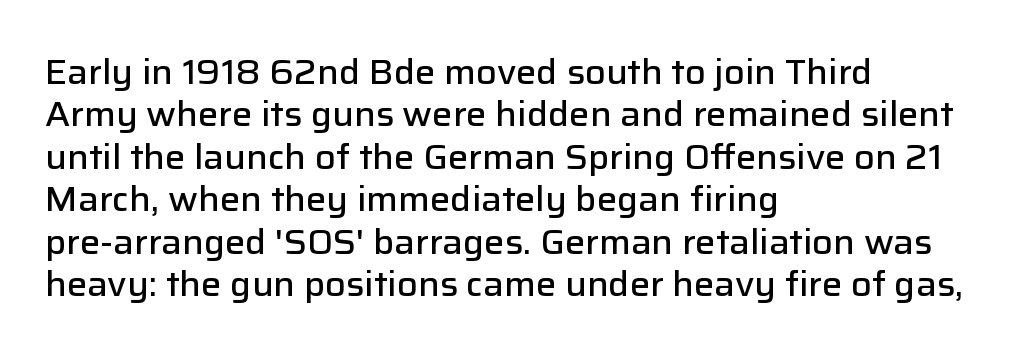
Q: Is the text bold? A: Semi-bold.
Q: Is the text italic (slanted)? A: No, it is upright.
Q: Is the typeface a serif or a sans-serif typeface? A: Sans-serif.
Q: Is the text underlined? A: No.
Q: How is the paragraph aligned? A: Left-aligned.
Q: Is the spacing between letters normal or unusually wide? A: Normal.
Q: Is the spacing between lines tight, normal or loose? A: Normal.
Q: Width (condensed, normal, or wide)? A: Normal.
Q: Stroke contrast? A: Low.
Q: x-height? A: Medium.
Q: Monospaced? A: No.
